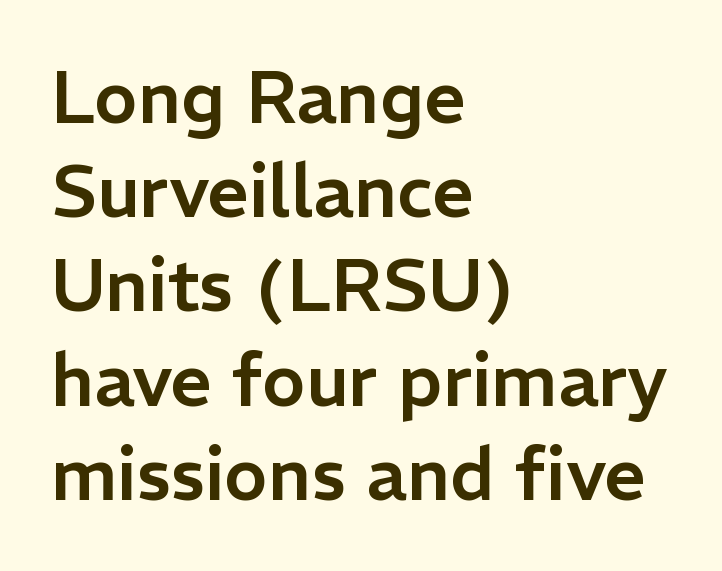
Q: Is the text italic (slanted)? A: No, it is upright.
Q: Is the typeface a serif or a sans-serif typeface? A: Sans-serif.
Q: Is the text underlined? A: No.
Q: How is the paragraph aligned? A: Left-aligned.
Q: Is the spacing between letters normal or unusually wide? A: Normal.
Q: Is the spacing between lines tight, normal or loose? A: Normal.
Q: Width (condensed, normal, or wide)? A: Normal.
Q: Stroke contrast? A: Low.
Q: x-height? A: Medium.
Q: Monospaced? A: No.
